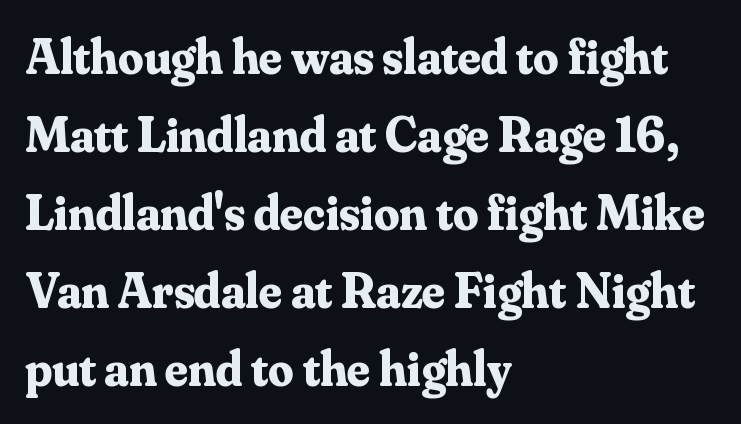
Q: Is the text bold? A: Yes.
Q: Is the text italic (slanted)? A: No, it is upright.
Q: Is the typeface a serif or a sans-serif typeface? A: Serif.
Q: Is the text underlined? A: No.
Q: How is the paragraph aligned? A: Left-aligned.
Q: Is the spacing between letters normal or unusually wide? A: Normal.
Q: Is the spacing between lines tight, normal or loose? A: Normal.
Q: Width (condensed, normal, or wide)? A: Normal.
Q: Stroke contrast? A: Medium.
Q: x-height? A: Small.
Q: Monospaced? A: No.
